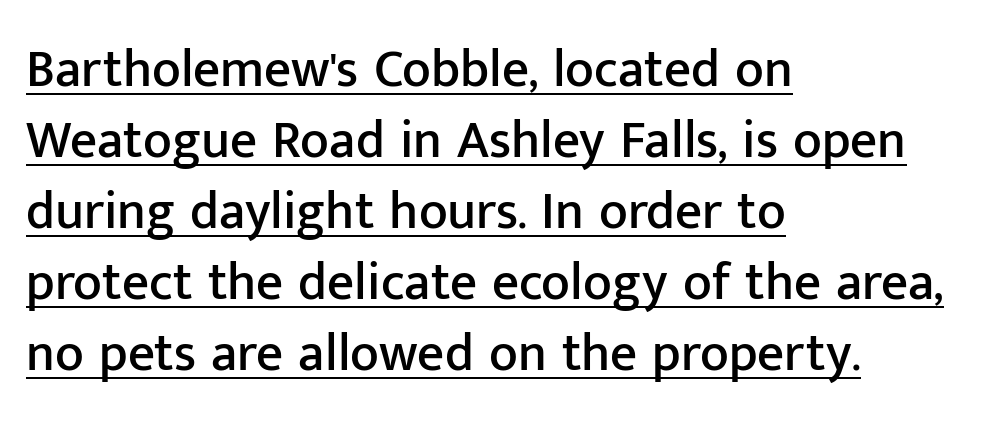
The image shows 53 px sans-serif type, upright; set left-aligned, normal line spacing (1.34x), normal letter spacing, underlined; low stroke contrast and a medium x-height.
